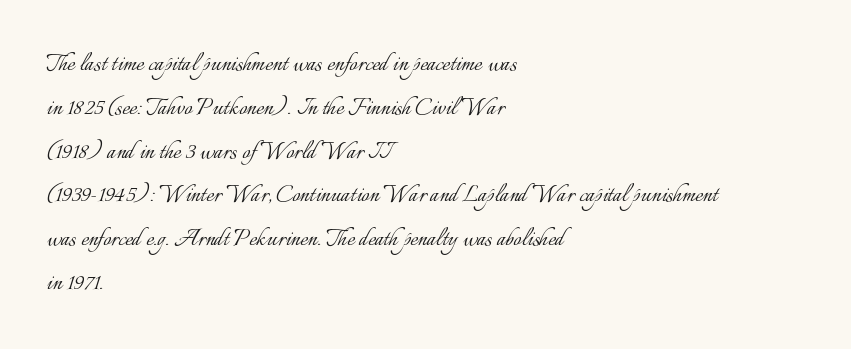
The image shows 29 px light type; set left-aligned, normal line spacing (1.51x), normal letter spacing, not underlined; low stroke contrast and a small x-height.
